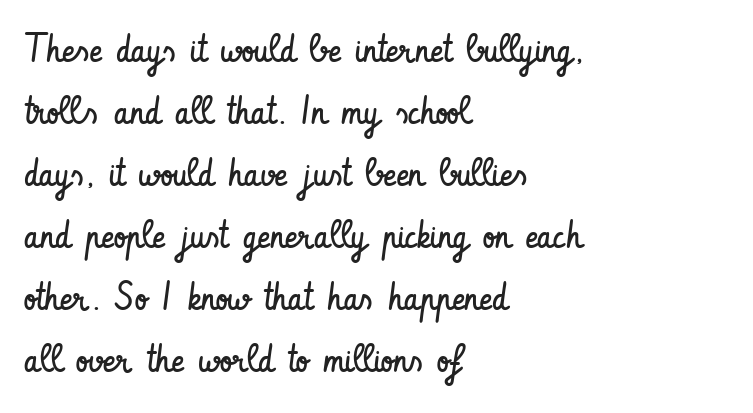
The image shows 39 px regular-weight, condensed sans-serif type, upright; set left-aligned, normal line spacing (1.59x), normal letter spacing, not underlined; low stroke contrast and a small x-height.
